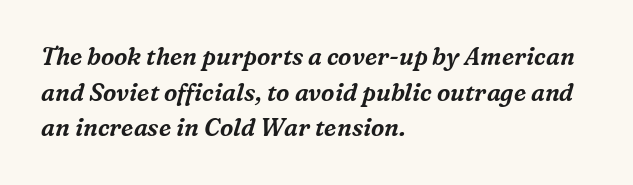
Does the lettering tilt? It does — this is italic. If you drew a ruler down the left edge, every line would touch it. Glyph-to-glyph distance matches everyday printed text. Has an underline been added? It has not. Leading matches the norm, producing a regular column.
